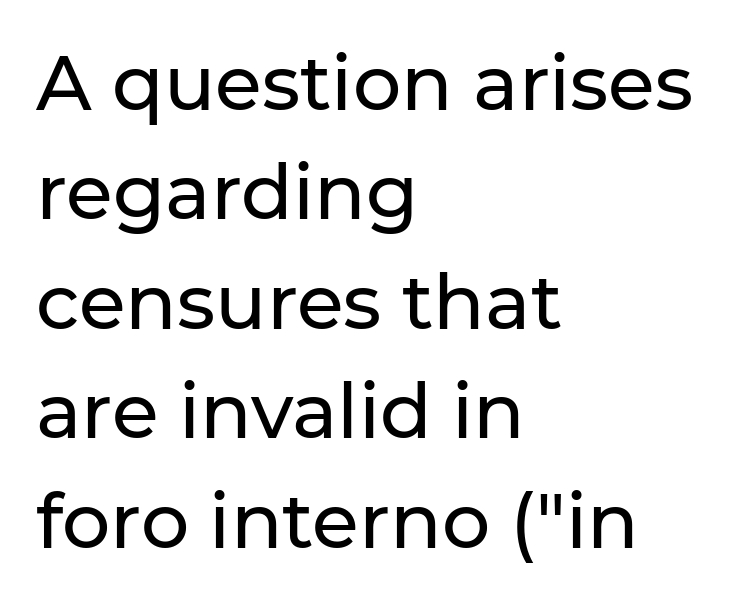
Q: Is the text italic (slanted)? A: No, it is upright.
Q: Is the typeface a serif or a sans-serif typeface? A: Sans-serif.
Q: Is the text underlined? A: No.
Q: How is the paragraph aligned? A: Left-aligned.
Q: Is the spacing between letters normal or unusually wide? A: Normal.
Q: Is the spacing between lines tight, normal or loose? A: Normal.
Q: Width (condensed, normal, or wide)? A: Normal.
Q: Stroke contrast? A: Low.
Q: x-height? A: Medium.
Q: Monospaced? A: No.
